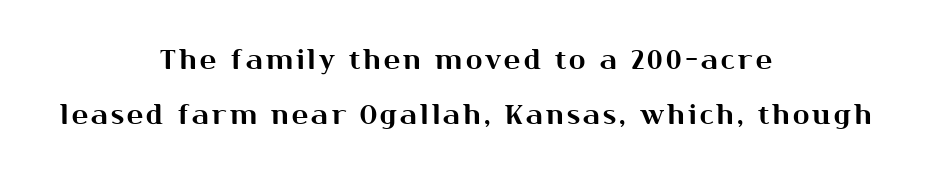
Q: Is the text italic (slanted)? A: No, it is upright.
Q: Is the text underlined? A: No.
Q: How is the paragraph aligned? A: Centered.
Q: Is the spacing between lines tight, normal or loose? A: Loose.
